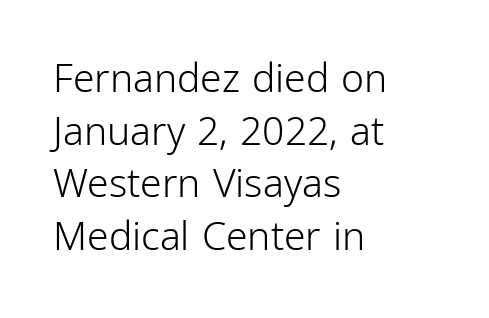
{"serif": "no", "italic": "no", "bold": "no", "weight": "light", "width": "condensed", "stroke_contrast": "low", "x_height": "medium", "monospaced": "no", "underline": "no", "align": "left", "line_spacing": "normal", "line_spacing_ratio": 1.35, "letter_spacing": "normal", "letter_spacing_em": 0.0, "glyph_px": 39}
